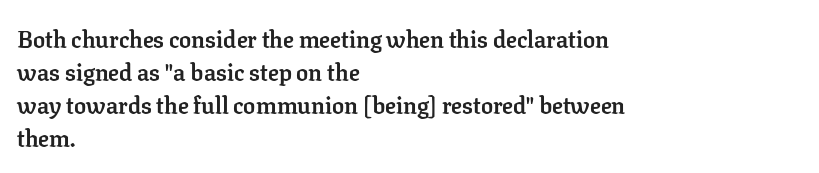
Q: Is the text bold? A: Yes.
Q: Is the text italic (slanted)? A: No, it is upright.
Q: Is the text underlined? A: No.
Q: How is the paragraph aligned? A: Left-aligned.
Q: Is the spacing between letters normal or unusually wide? A: Normal.
Q: Is the spacing between lines tight, normal or loose? A: Normal.
